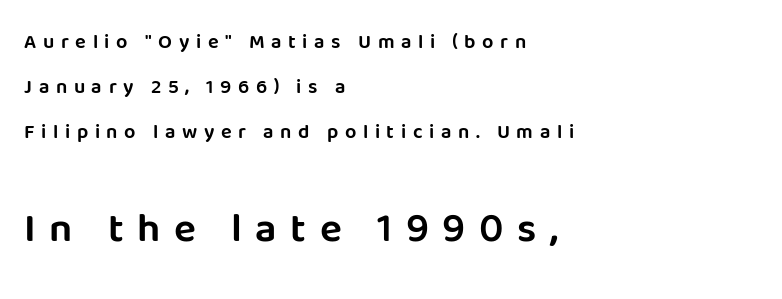
Q: Is the text italic (slanted)? A: No, it is upright.
Q: Is the typeface a serif or a sans-serif typeface? A: Sans-serif.
Q: Is the text underlined? A: No.
Q: How is the paragraph aligned? A: Left-aligned.
Q: Is the spacing between letters normal or unusually wide? A: Unusually wide.
Q: Is the spacing between lines tight, normal or loose? A: Loose.
Q: Which block of text is set in a larger size, the first (top) or the second (bottom)? A: The second (bottom) one.
Q: Width (condensed, normal, or wide)? A: Normal.
Q: Stroke contrast? A: Low.
Q: x-height? A: Large.
Q: Monospaced? A: No.
